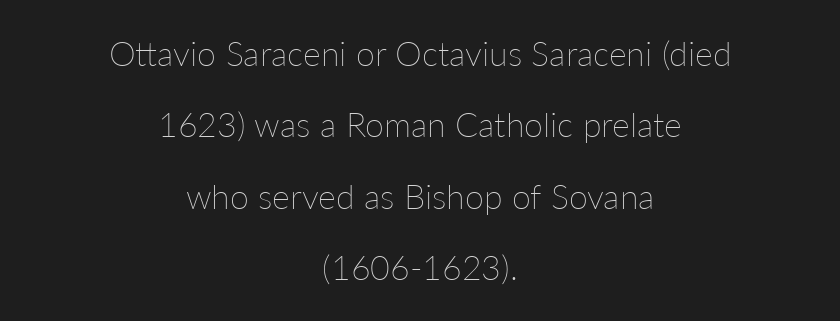
The image shows 34 px thin type, upright; set centered, loose line spacing (2.1x), normal letter spacing, not underlined; low stroke contrast and a medium x-height.
